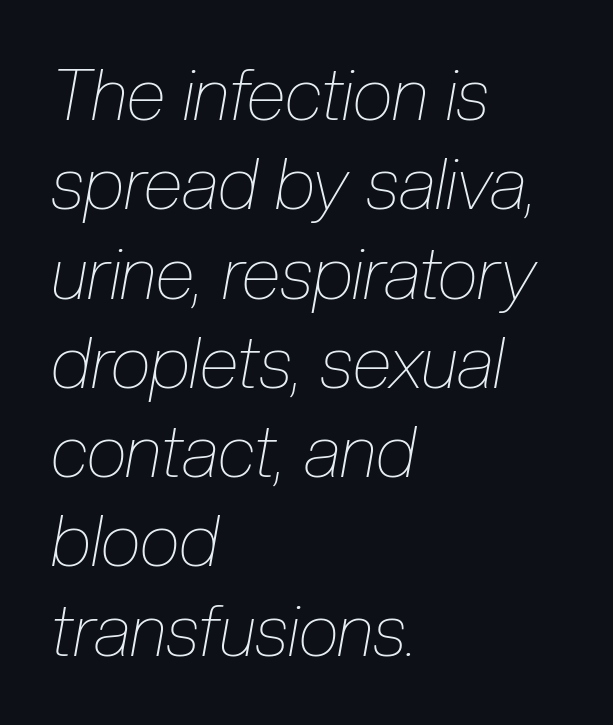
{"italic": "yes", "lean": "right", "slant_degrees": 10, "bold": "no", "weight": "thin", "width": "condensed", "stroke_contrast": "low", "x_height": "medium", "monospaced": "no", "underline": "no", "align": "left", "line_spacing_ratio": 1.24, "letter_spacing": "normal", "letter_spacing_em": 0.0, "glyph_px": 72}
